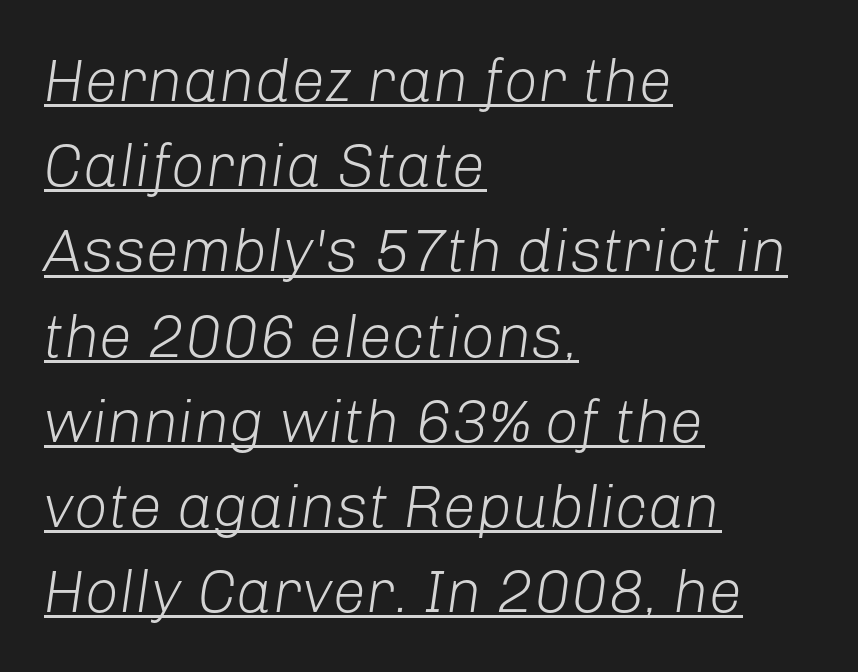
Q: Is the text bold? A: No.
Q: Is the text italic (slanted)? A: Yes, it leans right by about 8 degrees.
Q: Is the text underlined? A: Yes.
Q: How is the paragraph aligned? A: Left-aligned.
Q: Is the spacing between letters normal or unusually wide? A: Normal.
Q: Is the spacing between lines tight, normal or loose? A: Normal.
Q: Width (condensed, normal, or wide)? A: Normal.
Q: Stroke contrast? A: Low.
Q: x-height? A: Medium.
Q: Monospaced? A: No.
